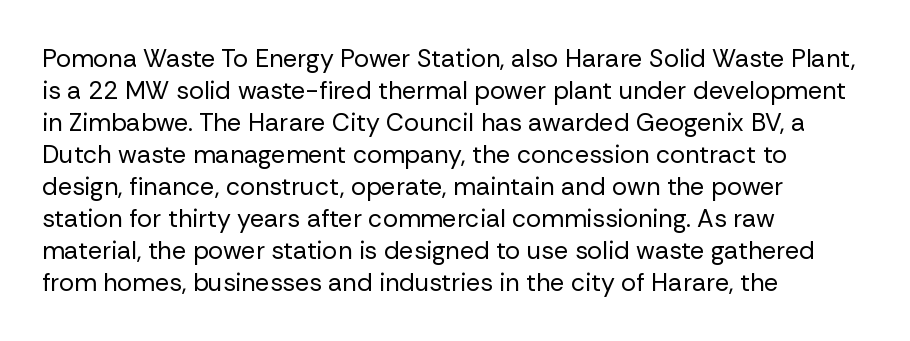
Glance below the letters and you will spot only blank space. The weight tops out at a normal text grade. Teacher's note: observe the even left margin — that is flush-left alignment. Interline gaps are of average width in this sample. In terms of posture, this sample is upright.
